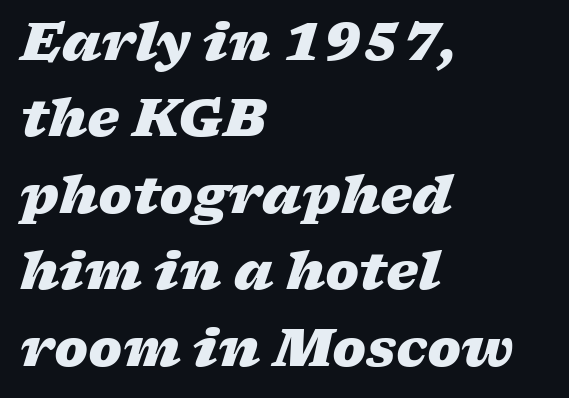
{"italic": "yes", "lean": "right", "slant_degrees": 17, "bold": "yes", "weight": "heavy", "width": "wide", "stroke_contrast": "low", "x_height": "medium", "monospaced": "no", "underline": "no", "align": "left", "line_spacing": "normal", "line_spacing_ratio": 1.5, "letter_spacing": "normal", "letter_spacing_em": 0.0, "glyph_px": 51}
